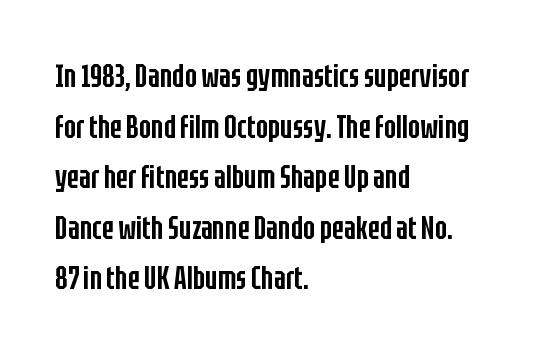
Compared with typical body copy, the letter spacing here is the same. In terms of letterform style, serifs are entirely absent. Honestly, the row spacing looks completely unremarkable. Letters rest on an invisible, unmarked baseline.
